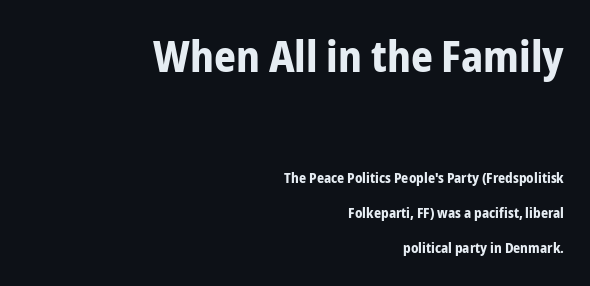
Q: Is the text bold? A: Yes.
Q: Is the text italic (slanted)? A: No, it is upright.
Q: Is the typeface a serif or a sans-serif typeface? A: Sans-serif.
Q: Is the text underlined? A: No.
Q: How is the paragraph aligned? A: Right-aligned.
Q: Is the spacing between letters normal or unusually wide? A: Normal.
Q: Is the spacing between lines tight, normal or loose? A: Loose.
Q: Which block of text is set in a larger size, the first (top) or the second (bottom)? A: The first (top) one.
Q: Width (condensed, normal, or wide)? A: Condensed.
Q: Stroke contrast? A: Low.
Q: x-height? A: Medium.
Q: Monospaced? A: No.
